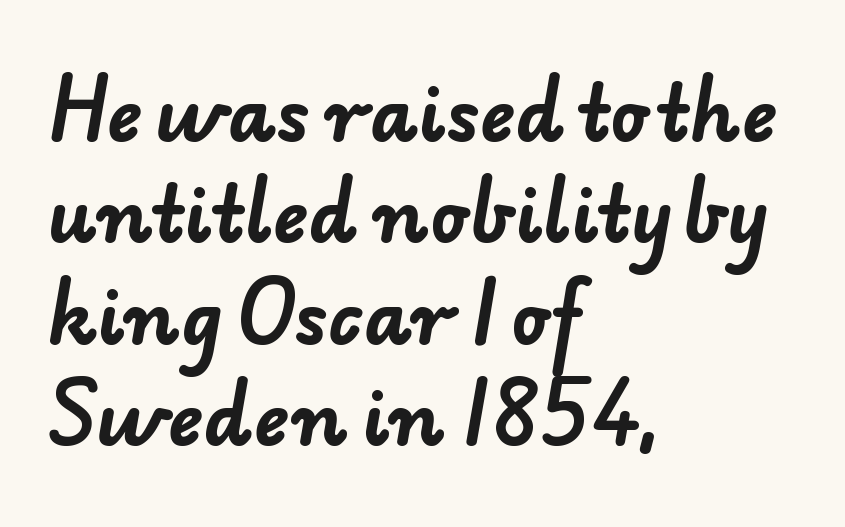
The image shows 74 px bold sans-serif type; set left-aligned, normal line spacing (1.37x), normal letter spacing, not underlined; low stroke contrast and a small x-height.
